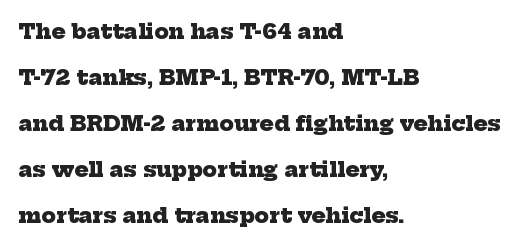
Visually the block forms a straight wall on the left and a jagged coastline on the right. Glance below the letters and you will spot only blank space. Tracking here is standard; glyphs follow each other at the usual distance. Loosely led — the rows are spread out. The glyphs have the mass of a bold cut.
